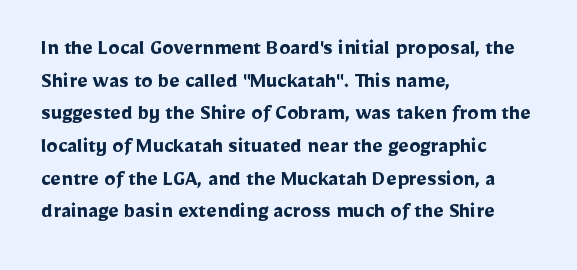
The image shows 23 px bold type, upright; set left-aligned, normal line spacing (1.42x), normal letter spacing, not underlined.
